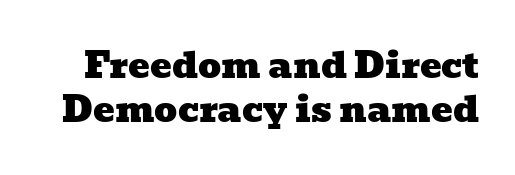
Inter-character spacing is left at the font's built-in metrics. Think of a printed novel: that variable character pitch is what you see here. Look at the bottom of the vertical strokes: they flare into serifs here. Descenders hang freely into open space.
